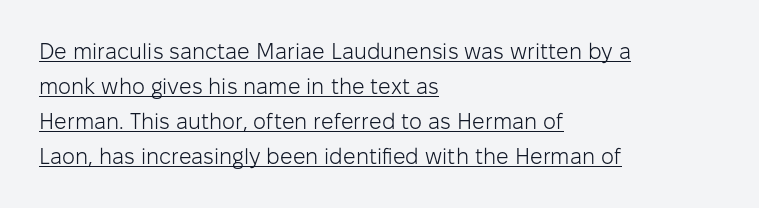
The image shows 22 px text type, upright; set left-aligned, normal line spacing (1.59x), normal letter spacing, underlined.
